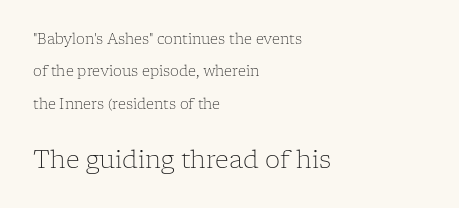
{"italic": "no", "bold": "no", "underline": "no", "align": "left", "line_spacing": "loose", "line_spacing_ratio": 2.31, "letter_spacing": "normal", "letter_spacing_em": 0.0, "larger_block": "second", "size_ratio": 1.71, "glyph_px": 24}
